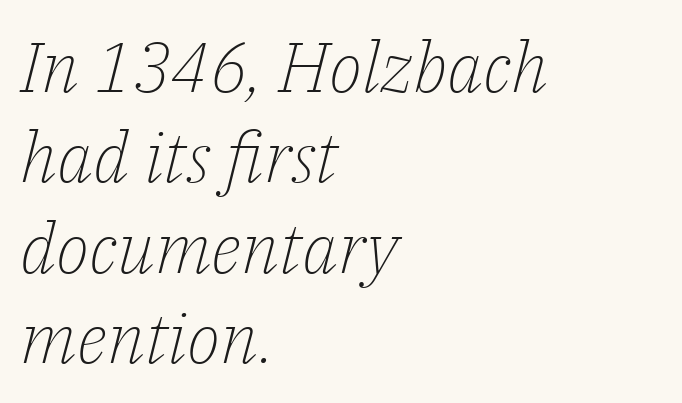
The image shows 70 px light serif type, italic (leaning right); set left-aligned, normal line spacing (1.29x), normal letter spacing, not underlined; low stroke contrast and a medium x-height.
